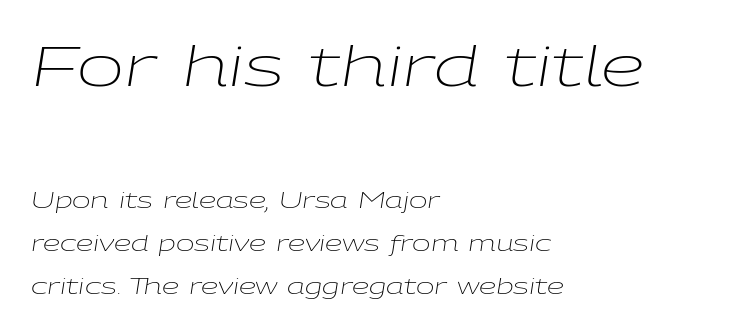
{"italic": "yes", "lean": "right", "slant_degrees": 9, "bold": "no", "weight": "light", "width": "wide", "stroke_contrast": "low", "x_height": "medium", "monospaced": "no", "underline": "no", "align": "left", "line_spacing": "loose", "line_spacing_ratio": 1.96, "letter_spacing": "normal", "letter_spacing_em": 0.0, "larger_block": "first", "size_ratio": 2.55, "glyph_px": 56}
